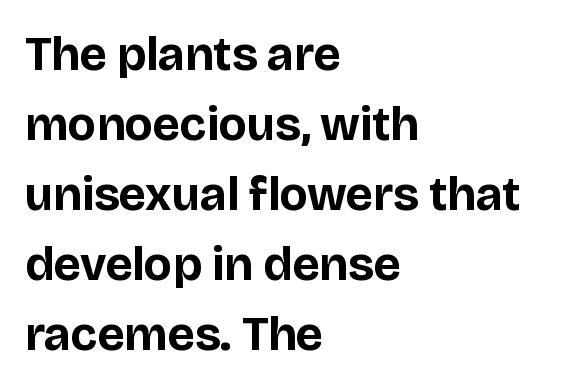
Q: Is the text bold? A: Yes.
Q: Is the text italic (slanted)? A: No, it is upright.
Q: Is the typeface a serif or a sans-serif typeface? A: Sans-serif.
Q: Is the text underlined? A: No.
Q: How is the paragraph aligned? A: Left-aligned.
Q: Is the spacing between letters normal or unusually wide? A: Normal.
Q: Is the spacing between lines tight, normal or loose? A: Normal.
Q: Width (condensed, normal, or wide)? A: Normal.
Q: Stroke contrast? A: Low.
Q: x-height? A: Large.
Q: Monospaced? A: No.
